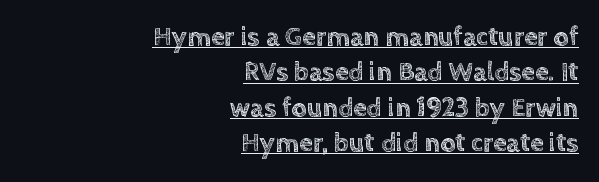
Q: Is the text italic (slanted)? A: No, it is upright.
Q: Is the text underlined? A: Yes.
Q: How is the paragraph aligned? A: Right-aligned.
Q: Is the spacing between letters normal or unusually wide? A: Normal.
Q: Is the spacing between lines tight, normal or loose? A: Normal.
